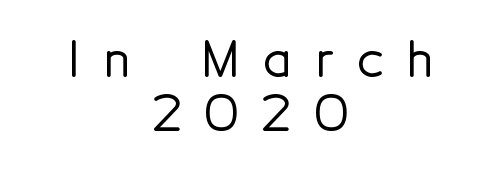
The image shows 48 px sans-serif type, upright; set centered, tight line spacing (1.13x), unusually wide letter spacing (+0.49 em), not underlined; a medium x-height.
